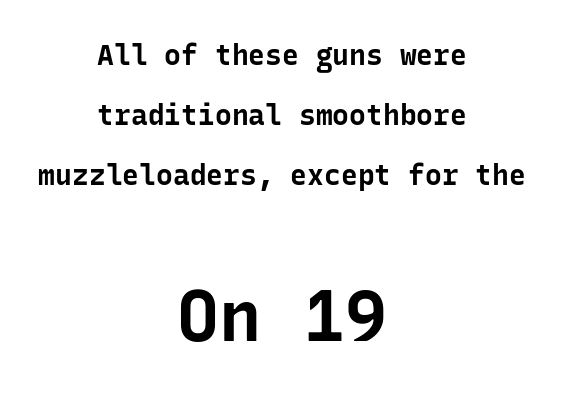
Q: Is the text bold? A: Yes.
Q: Is the text italic (slanted)? A: No, it is upright.
Q: Is the typeface a serif or a sans-serif typeface? A: Sans-serif.
Q: Is the text underlined? A: No.
Q: How is the paragraph aligned? A: Centered.
Q: Is the spacing between letters normal or unusually wide? A: Normal.
Q: Is the spacing between lines tight, normal or loose? A: Loose.
Q: Which block of text is set in a larger size, the first (top) or the second (bottom)? A: The second (bottom) one.
Q: Width (condensed, normal, or wide)? A: Normal.
Q: Stroke contrast? A: Low.
Q: x-height? A: Medium.
Q: Monospaced? A: Yes.
